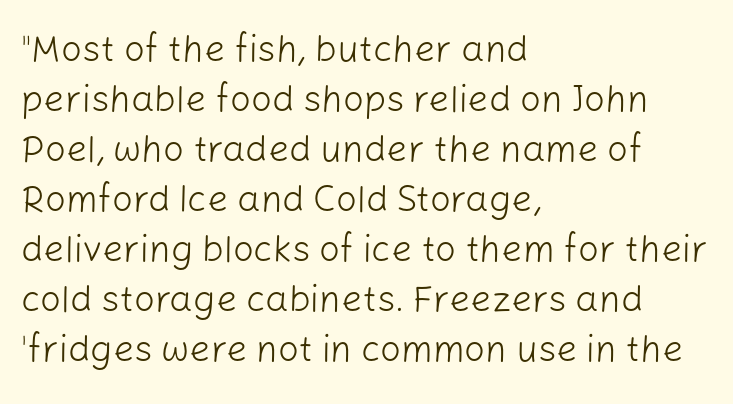
{"serif": "no", "italic": "no", "bold": "no", "weight": "light", "width": "normal", "stroke_contrast": "low", "x_height": "medium", "monospaced": "no", "underline": "no", "align": "left", "line_spacing": "normal", "line_spacing_ratio": 1.35, "letter_spacing": "normal", "letter_spacing_em": 0.0, "glyph_px": 37}
